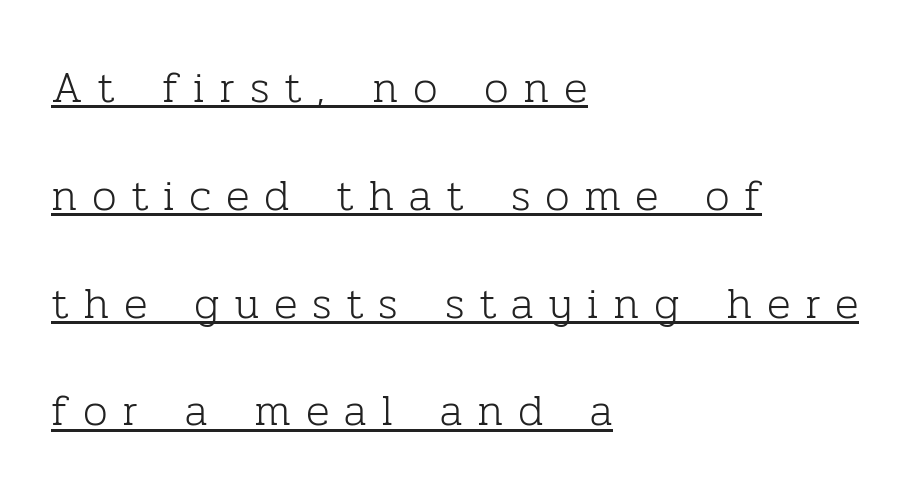
{"serif": "yes", "italic": "no", "bold": "no", "weight": "light", "width": "normal", "stroke_contrast": "low", "x_height": "medium", "monospaced": "no", "underline": "yes", "align": "left", "line_spacing": "loose", "line_spacing_ratio": 2.45, "letter_spacing": "wide", "letter_spacing_em": 0.33, "glyph_px": 44}
